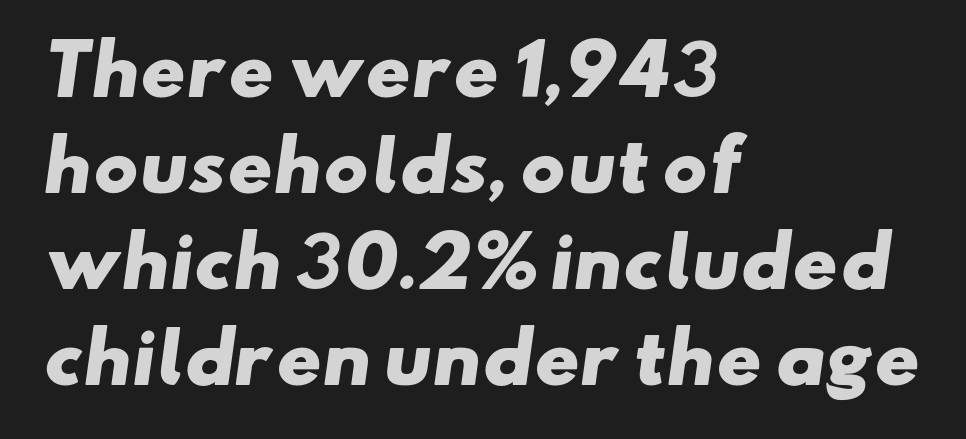
Is this a fixed-width face? No — the glyphs have proportional, varying widths. The strokes are fattened all the way to bold. Leftover space on each line is placed entirely after the last word. Honestly, the letter spacing is just normal — you wouldn't notice it. Decoration check: the copy has no underline.
